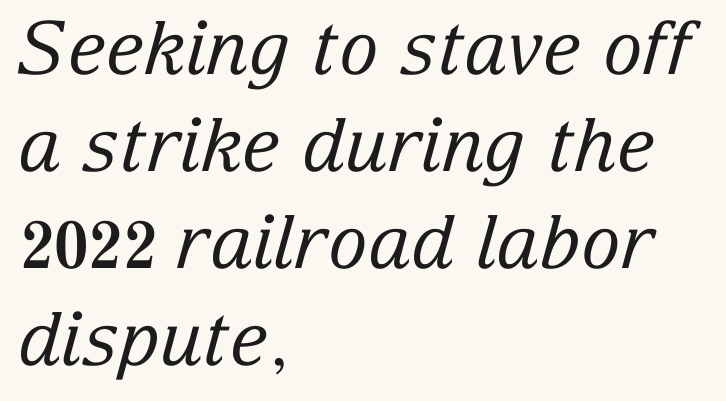
The image shows 74 px regular-weight serif type, italic (leaning right); set left-aligned, normal line spacing (1.31x), normal letter spacing, not underlined; low stroke contrast and a medium x-height.
